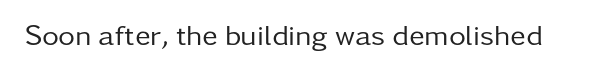
Q: Is the text bold? A: No.
Q: Is the text italic (slanted)? A: No, it is upright.
Q: Is the typeface a serif or a sans-serif typeface? A: Sans-serif.
Q: Is the text underlined? A: No.
Q: Is the spacing between letters normal or unusually wide? A: Normal.
Q: Width (condensed, normal, or wide)? A: Normal.
Q: Stroke contrast? A: Low.
Q: x-height? A: Medium.
Q: Monospaced? A: No.
